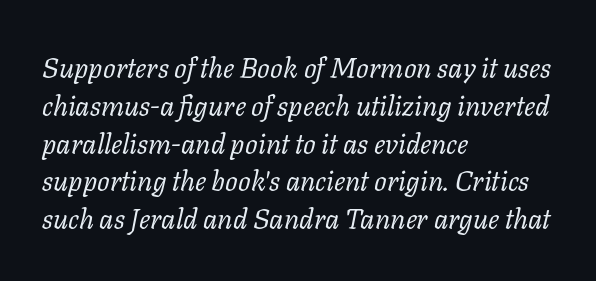
The image shows 28 px regular-weight serif type, italic (leaning right); set left-aligned, normal line spacing (1.35x), normal letter spacing, not underlined; low stroke contrast and a medium x-height.
